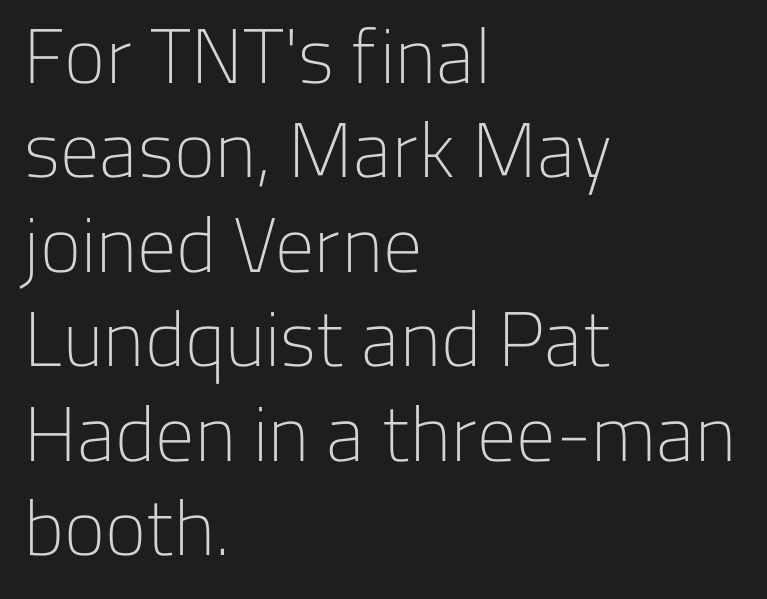
The image shows 78 px light sans-serif type, upright; set left-aligned, line spacing 1.21x, normal letter spacing, not underlined; low stroke contrast and a medium x-height.
